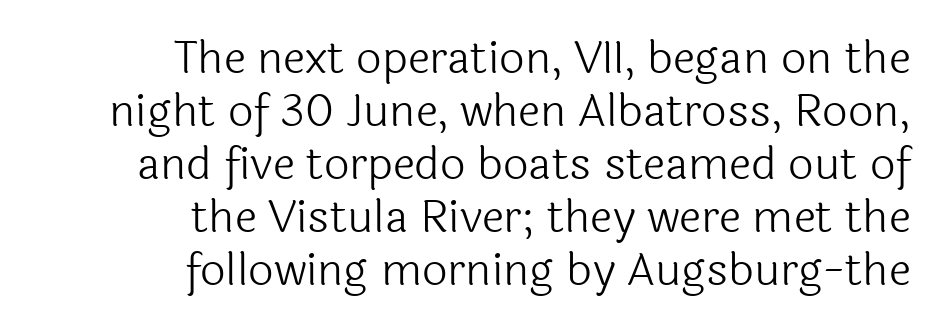
{"serif": "no", "italic": "no", "bold": "no", "weight": "light", "width": "normal", "x_height": "medium", "monospaced": "no", "underline": "no", "align": "right", "line_spacing_ratio": 1.18, "letter_spacing": "normal", "letter_spacing_em": 0.0, "glyph_px": 45}
